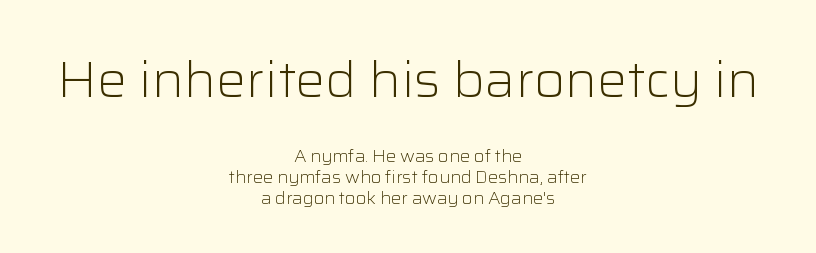
{"serif": "no", "italic": "no", "bold": "no", "weight": "light", "width": "normal", "stroke_contrast": "low", "x_height": "medium", "monospaced": "no", "underline": "no", "align": "center", "line_spacing_ratio": 1.24, "letter_spacing": "normal", "letter_spacing_em": 0.0, "larger_block": "first", "size_ratio": 2.94, "glyph_px": 50}
